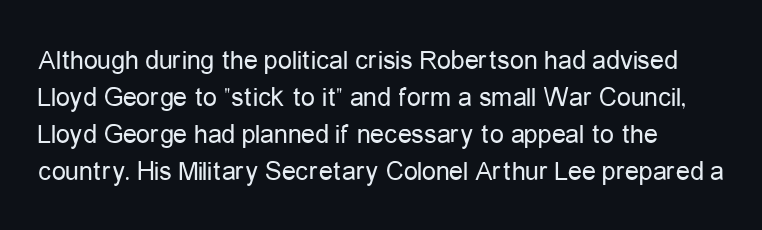
Here the glyphs are tracked normally, forming tight word shapes. The lettering holds an erect, upright posture throughout. Unmarked baselines from the first word to the last. Rows of type keep a routine distance in the vertical direction. Type style note: lacks serifs.
